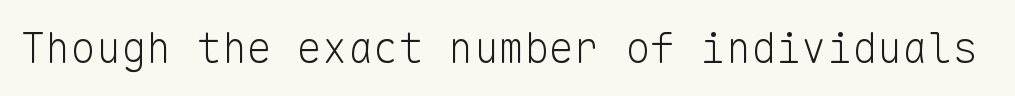
Only glyphs here, with clear space below each row. The letters carry no serifs — their stems end cleanly without finishing strokes. Fixed-width glyphs throughout — classic coding-font behaviour. This is not heavy type; no bold has been used.
